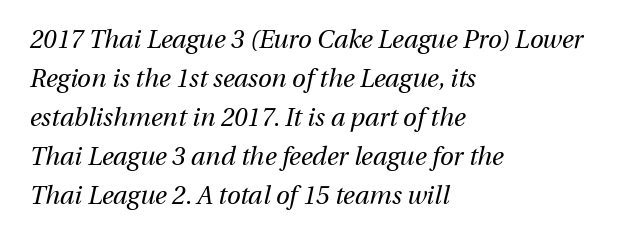
The image shows 25 px text type, italic (leaning right); set left-aligned, normal line spacing (1.56x), normal letter spacing, not underlined.
